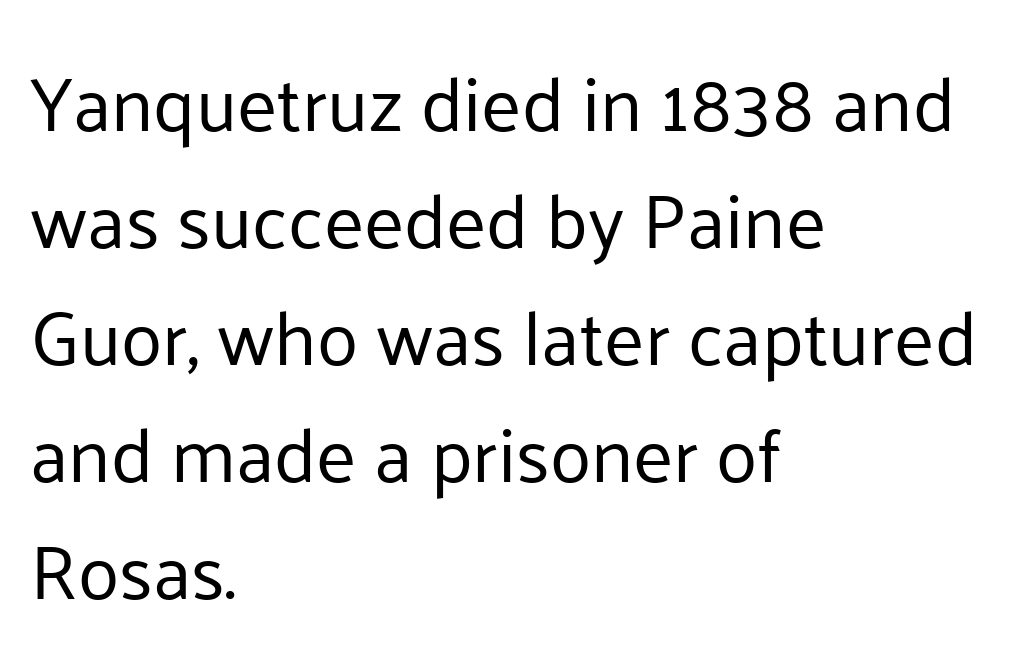
The image shows 76 px regular-weight sans-serif type, upright; set left-aligned, normal line spacing (1.54x), normal letter spacing, not underlined; low stroke contrast and a medium x-height.
